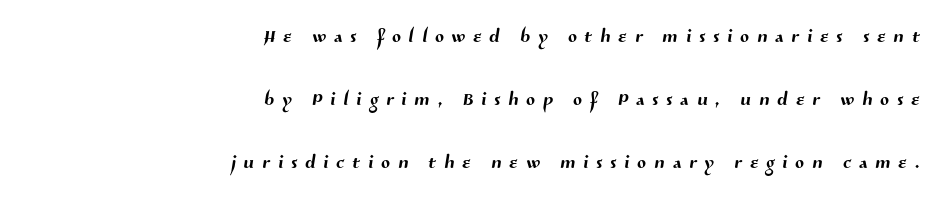
The block of text is sparse from top to bottom, with ample space between rows. The baseline area is clear. The tracking jumps out immediately: characters are airy and widely separated. The passage is arranged like a letterhead date or caption credit — flush right.
